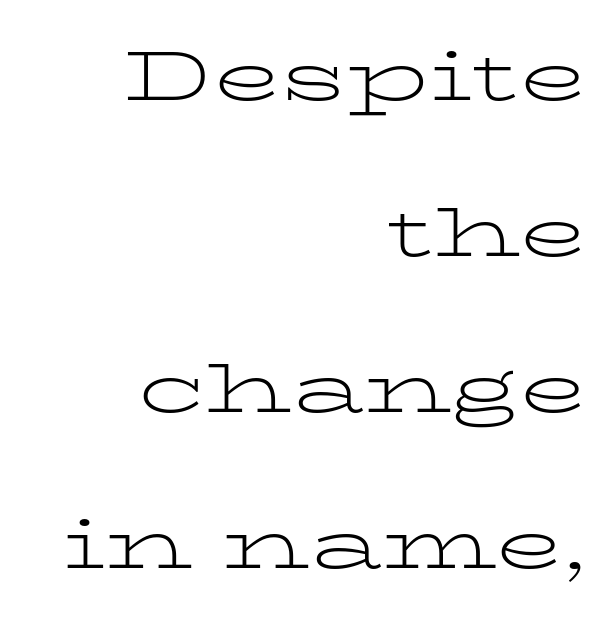
The space beneath each line is pristine and unruled. Leading: increased. Words appear dense and cohesive because spacing is normal. The letterforms sit at book weight or below. Visually the block forms a straight wall on the right and a jagged coastline on the left. These lines are composed in type with serifs.
